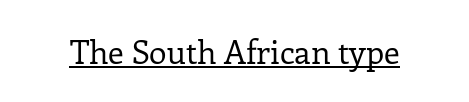
The image shows 32 px regular-weight serif type, upright; set normal letter spacing, underlined; low stroke contrast and a medium x-height.
